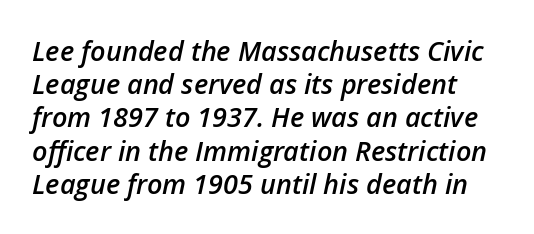
The image shows 27 px text type, italic (leaning right); set line spacing 1.23x, normal letter spacing, not underlined.
